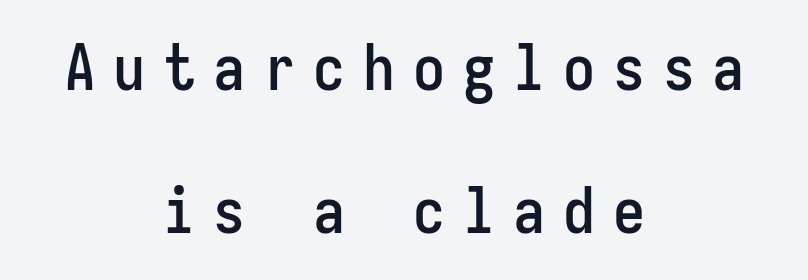
{"serif": "no", "italic": "no", "width": "condensed", "stroke_contrast": "low", "x_height": "medium", "monospaced": "yes", "underline": "no", "align": "center", "line_spacing": "loose", "line_spacing_ratio": 2.23, "letter_spacing": "wide", "letter_spacing_em": 0.28, "glyph_px": 64}
